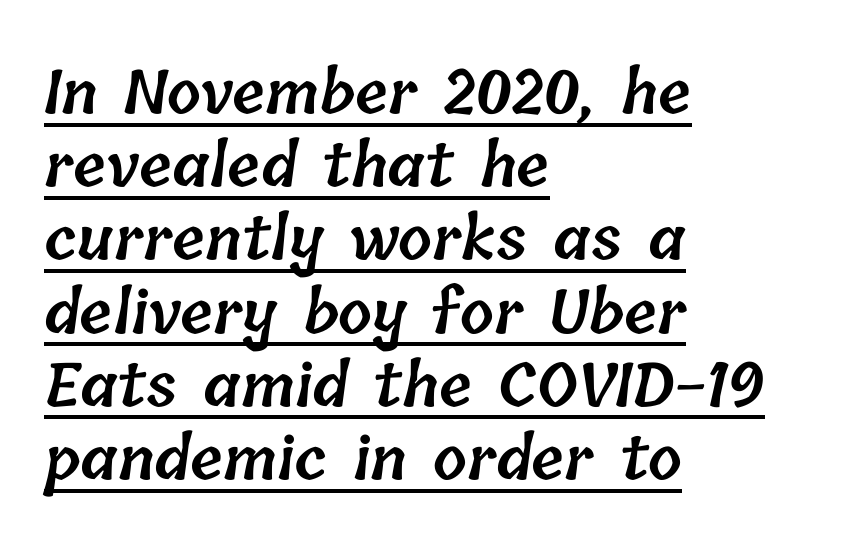
The image shows 60 px semibold type; set left-aligned, line spacing 1.22x, normal letter spacing, underlined; low stroke contrast and a medium x-height.
